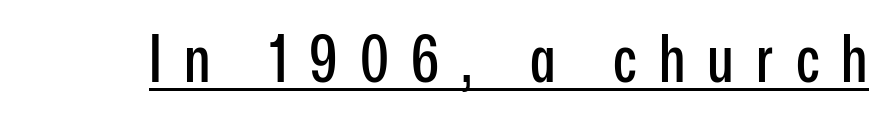
The image shows 65 px condensed sans-serif type, upright; set unusually wide letter spacing (+0.34 em), underlined; low stroke contrast and a medium x-height.
